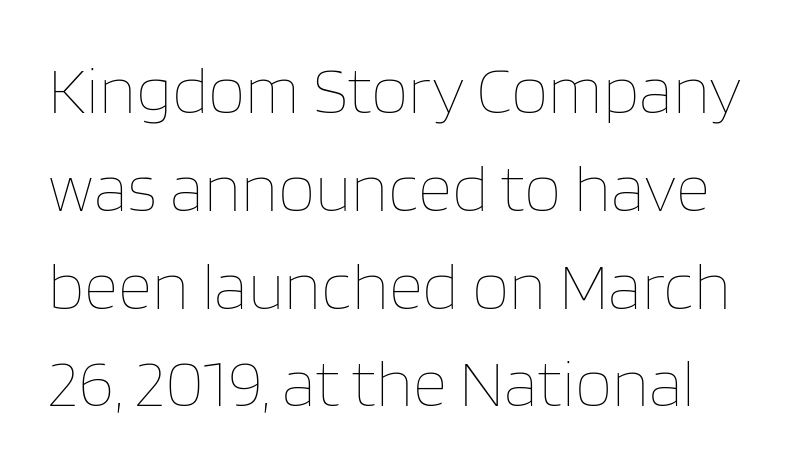
{"italic": "no", "bold": "no", "weight": "thin", "width": "normal", "stroke_contrast": "low", "x_height": "large", "monospaced": "no", "underline": "no", "line_spacing": "normal", "line_spacing_ratio": 1.46, "letter_spacing": "normal", "letter_spacing_em": 0.0, "glyph_px": 67}
